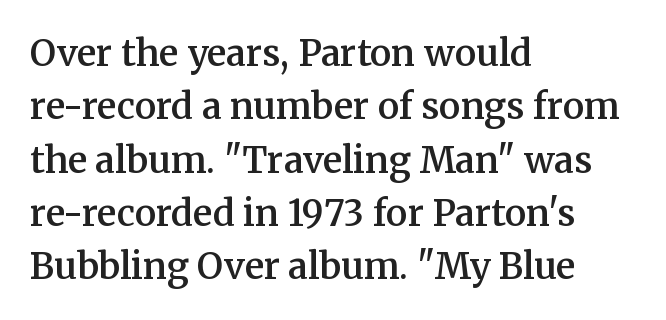
Q: Is the text bold? A: Semi-bold.
Q: Is the text italic (slanted)? A: No, it is upright.
Q: Is the typeface a serif or a sans-serif typeface? A: Serif.
Q: Is the text underlined? A: No.
Q: How is the paragraph aligned? A: Left-aligned.
Q: Is the spacing between letters normal or unusually wide? A: Normal.
Q: Is the spacing between lines tight, normal or loose? A: Normal.
Q: Width (condensed, normal, or wide)? A: Normal.
Q: Stroke contrast? A: Medium.
Q: x-height? A: Medium.
Q: Monospaced? A: No.
